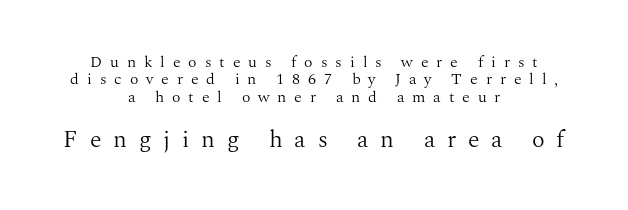
{"italic": "no", "bold": "no", "underline": "no", "align": "center", "line_spacing": "tight", "line_spacing_ratio": 1.08, "letter_spacing": "wide", "letter_spacing_em": 0.49, "larger_block": "second", "size_ratio": 1.5, "glyph_px": 24}
